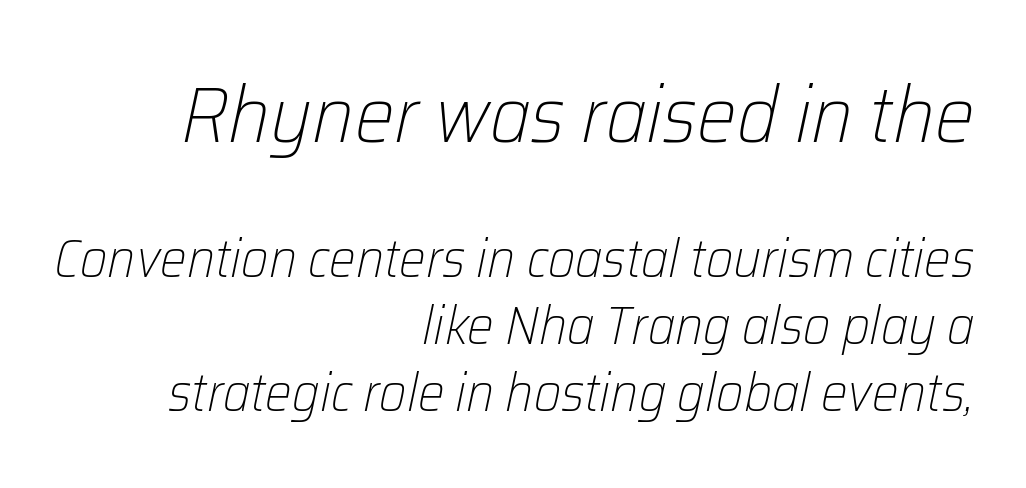
The image shows 79 px light type, italic (leaning right); set right-aligned, normal line spacing (1.27x), normal letter spacing, not underlined; the first (top) block is 1.49x larger; low stroke contrast and a medium x-height.
